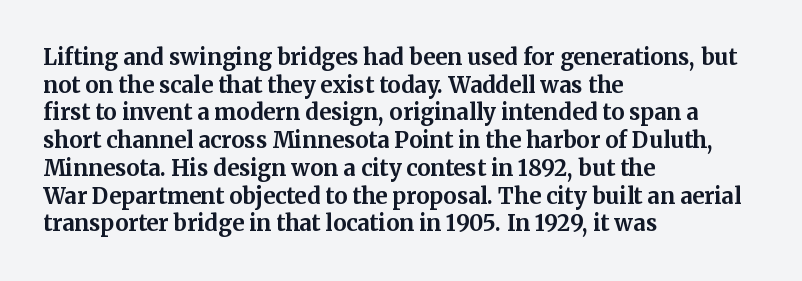
The image shows 22 px bold type, upright; set left-aligned, normal line spacing (1.26x), normal letter spacing, not underlined.
